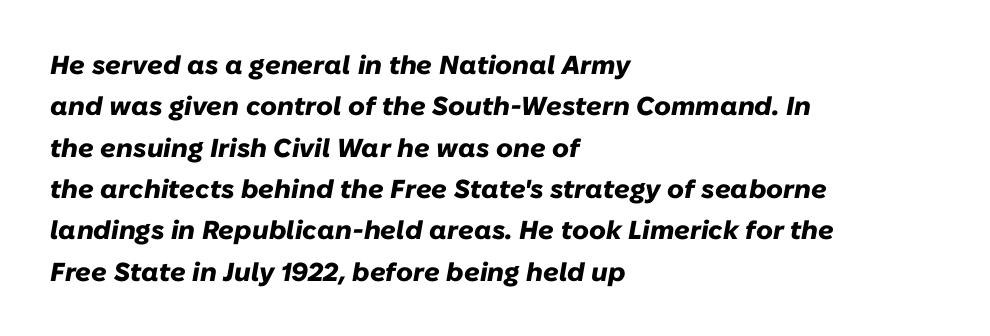
This is oblique type, the kind used for emphasis or titles. The rendering anchors every line to the left-hand side. Regarding leading, the lines here are spaced in the standard way. Inter-character spacing is left at the font's built-in metrics. Heavy, bold letterforms. Check under the words: just untouched page.
